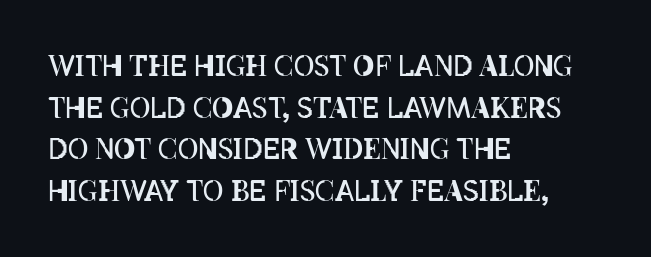
{"italic": "no", "bold": "no", "weight": "regular", "width": "condensed", "stroke_contrast": "low", "x_height": "large", "monospaced": "no", "underline": "no", "align": "left", "line_spacing": "normal", "line_spacing_ratio": 1.49, "letter_spacing": "normal", "letter_spacing_em": 0.0, "glyph_px": 28}
